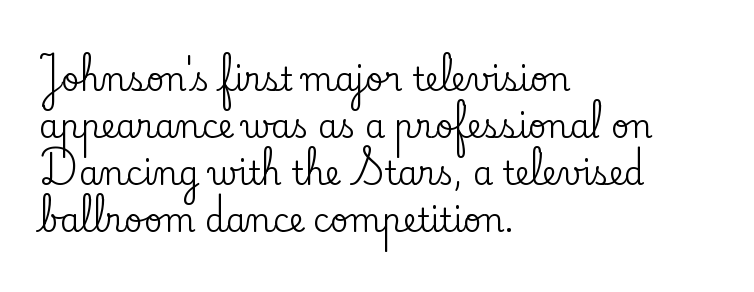
Q: Is the text italic (slanted)? A: No, it is upright.
Q: Is the typeface a serif or a sans-serif typeface? A: Serif.
Q: Is the text underlined? A: No.
Q: How is the paragraph aligned? A: Left-aligned.
Q: Is the spacing between letters normal or unusually wide? A: Normal.
Q: Is the spacing between lines tight, normal or loose? A: Normal.
Q: Width (condensed, normal, or wide)? A: Normal.
Q: Stroke contrast? A: Low.
Q: x-height? A: Small.
Q: Monospaced? A: No.
